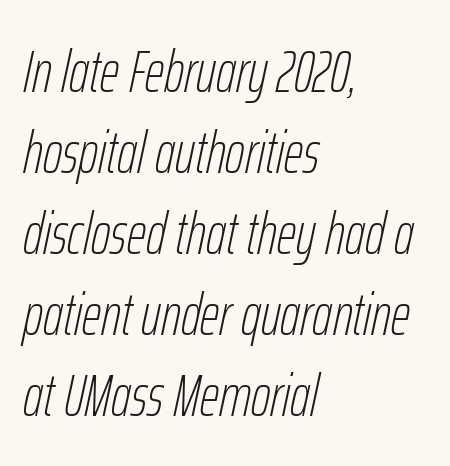
Standard letterfit; no display-style spreading of the glyphs. Spacing verdict: proportional, widths tailored to each character. Summary of weight: not heavy and not bold. The glyphs are unaccompanied by any horizontal stroke below them. What's the leading like? Ordinary, nothing unusual.
